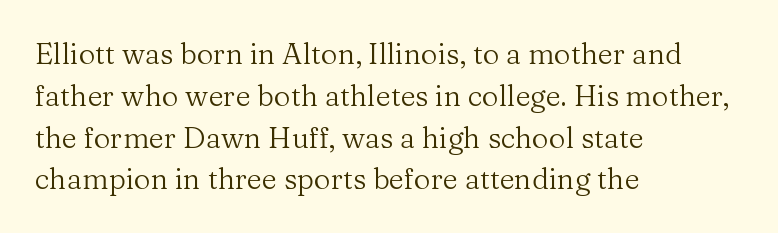
Q: Is the text bold? A: No.
Q: Is the text italic (slanted)? A: No, it is upright.
Q: Is the typeface a serif or a sans-serif typeface? A: Serif.
Q: Is the text underlined? A: No.
Q: How is the paragraph aligned? A: Left-aligned.
Q: Is the spacing between letters normal or unusually wide? A: Normal.
Q: Is the spacing between lines tight, normal or loose? A: Normal.
Q: Width (condensed, normal, or wide)? A: Normal.
Q: Stroke contrast? A: Medium.
Q: x-height? A: Medium.
Q: Monospaced? A: No.
